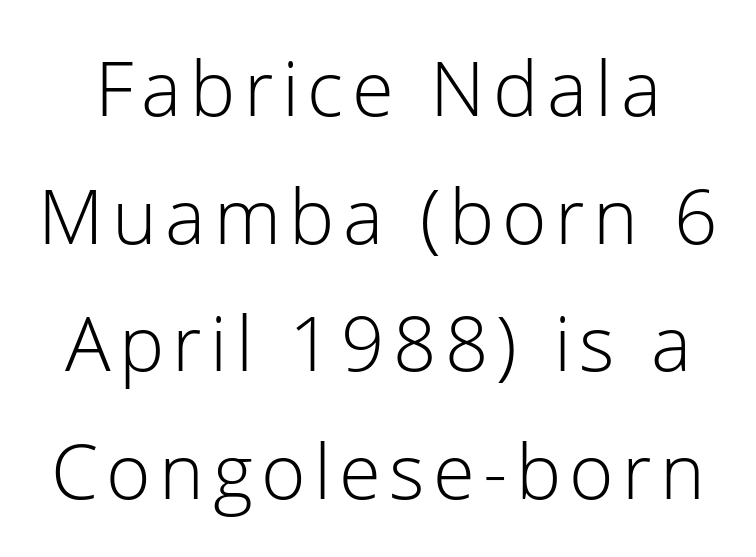
Q: Is the text bold? A: No.
Q: Is the text italic (slanted)? A: No, it is upright.
Q: Is the typeface a serif or a sans-serif typeface? A: Sans-serif.
Q: Is the text underlined? A: No.
Q: Is the spacing between lines tight, normal or loose? A: Normal.
Q: Width (condensed, normal, or wide)? A: Normal.
Q: Stroke contrast? A: Low.
Q: x-height? A: Medium.
Q: Monospaced? A: No.
